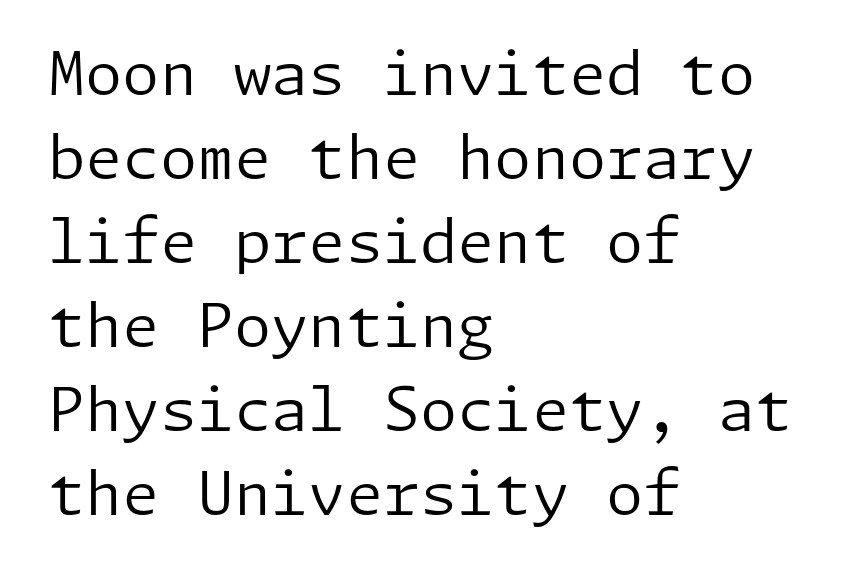
It's the straight-up-and-down kind of type. Between one letter and the next there's only the usual sliver of space. Plain, unruled lines of type. The characters display no serif detailing; their extremities are plain.
